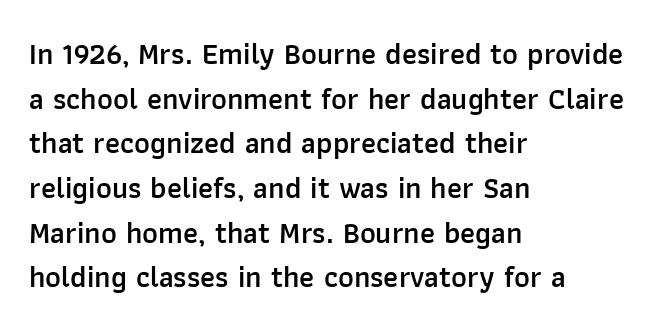
The image shows 30 px semibold sans-serif type, upright; set left-aligned, normal line spacing (1.49x), normal letter spacing, not underlined; low stroke contrast and a medium x-height.
